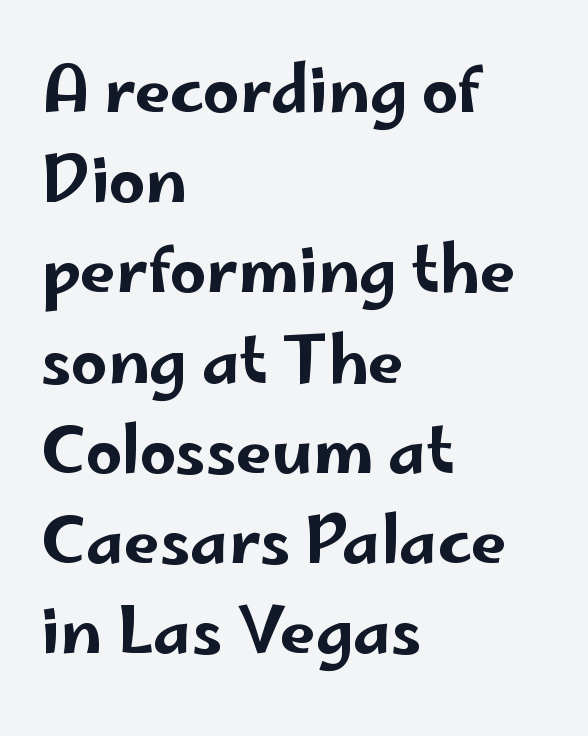
{"serif": "no", "italic": "no", "width": "wide", "stroke_contrast": "low", "x_height": "small", "monospaced": "no", "underline": "no", "align": "left", "line_spacing": "normal", "line_spacing_ratio": 1.41, "letter_spacing": "normal", "letter_spacing_em": 0.0, "glyph_px": 64}
